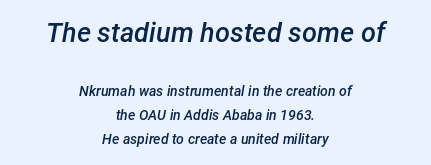
The block sitting higher on the canvas is the one with enlarged characters. The area under the type is left untouched. This sample is center-justified, so both line endings float freely. The leading is moderate, giving the passage an even texture. In terms of letterspacing, this is plain default setting. The glyphs look as if they've been sheared to an angle.
